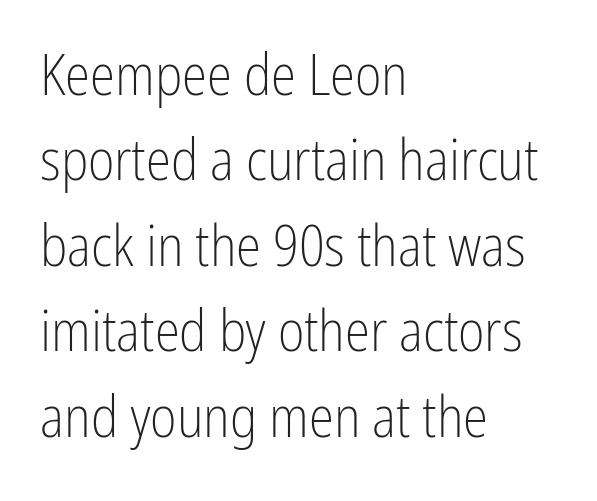
A typesetter would mark this as roman, not italic. The letterforms sit shoulder to shoulder at normal distance. A typesetter would call this proportional, since set widths differ per character. This rendering features lettering with no underline. The typesetter chose a ragged-right arrangement here.
